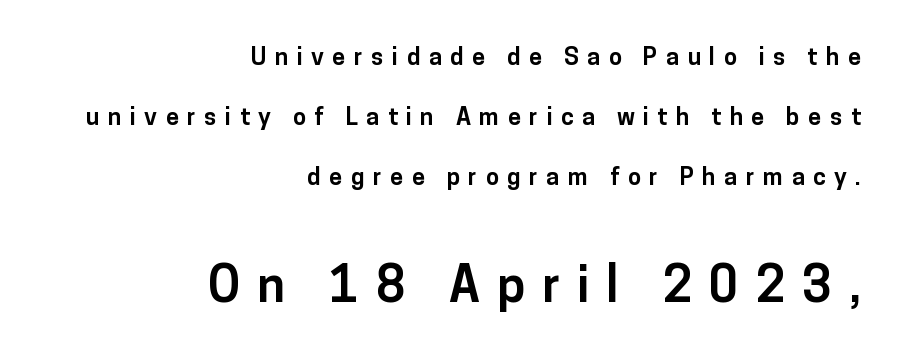
{"serif": "no", "italic": "no", "bold": "yes", "weight": "bold", "width": "normal", "stroke_contrast": "low", "x_height": "medium", "monospaced": "no", "underline": "no", "align": "right", "line_spacing": "loose", "line_spacing_ratio": 2.49, "letter_spacing": "wide", "letter_spacing_em": 0.35, "larger_block": "second", "size_ratio": 2.04, "glyph_px": 49}
